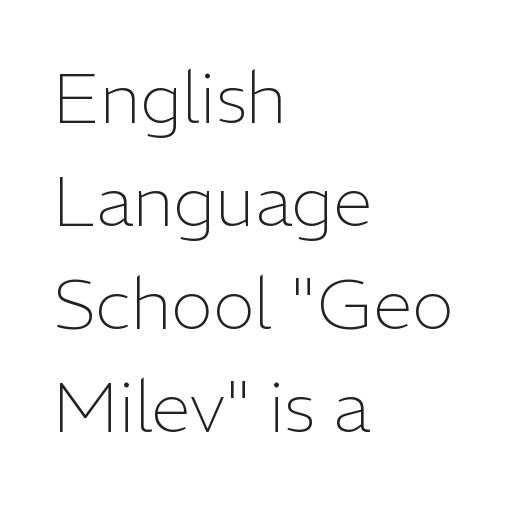
{"serif": "no", "italic": "no", "bold": "no", "weight": "light", "width": "normal", "stroke_contrast": "low", "x_height": "medium", "monospaced": "no", "underline": "no", "align": "left", "line_spacing": "normal", "line_spacing_ratio": 1.45, "letter_spacing": "normal", "letter_spacing_em": 0.0, "glyph_px": 71}
